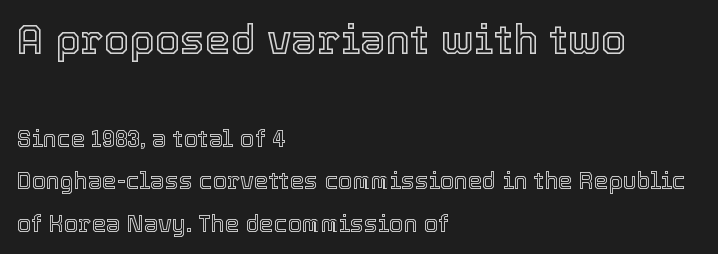
Vertical strokes here are truly vertical. Does the copy run flush right? No — it runs flush left. Observe the ordinary spacing: letters are neighbours, not strangers. Decoration check: the copy has no underline.
